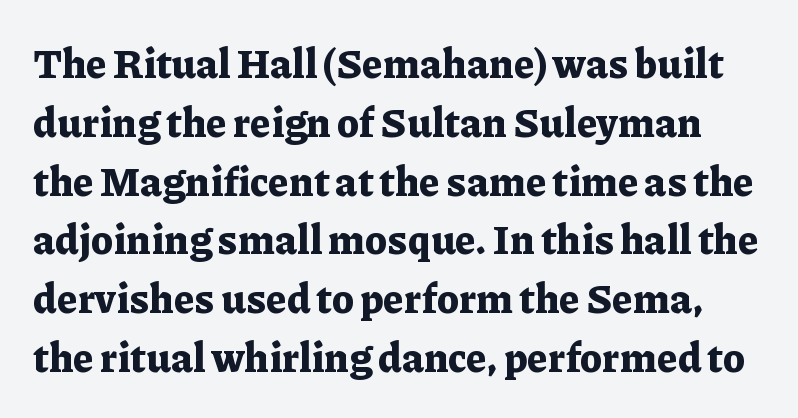
Observe the serifs anchoring each vertical stroke in this sample. Nope, not italic — everything's standing straight. A clean baseline with only descenders dipping below it. Each letter keeps its own natural width here, so spacing adapts to shape. The strokes are fattened all the way to bold. Letter spacing: default.
